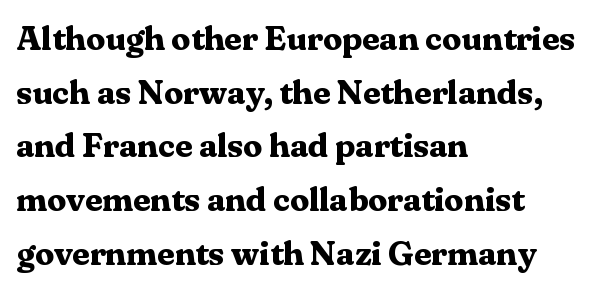
The image shows 34 px bold serif type, upright; set left-aligned, normal line spacing (1.58x), normal letter spacing, not underlined; medium stroke contrast and a medium x-height.
